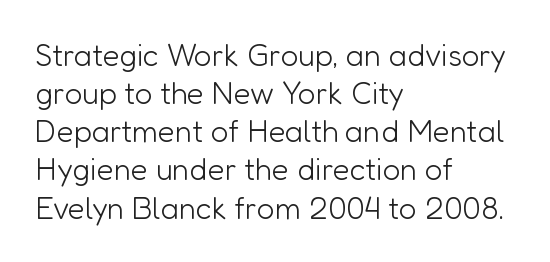
The strokes are not fattened; the text isn't bold. Inter-character spacing is left at the font's built-in metrics. The axis of the letterforms is exactly vertical. The passage shown is typeset with a sans-serif family.
